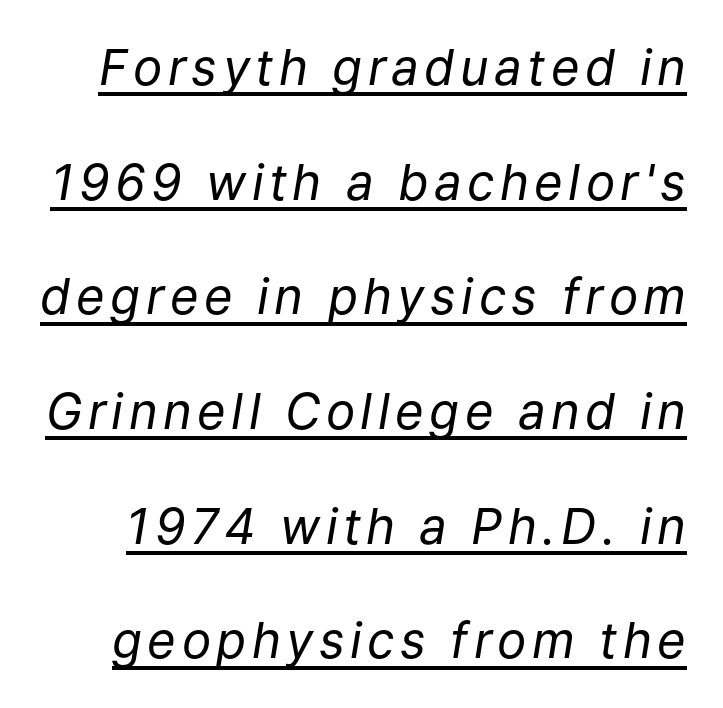
The image shows 49 px regular-weight type, italic (leaning right); set loose line spacing (2.34x), underlined; low stroke contrast and a medium x-height.
